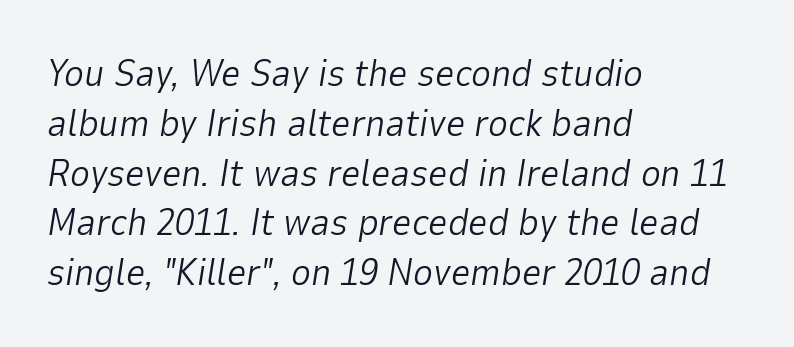
{"italic": "yes", "lean": "right", "slant_degrees": 9, "bold": "no", "weight": "light", "width": "normal", "stroke_contrast": "low", "x_height": "medium", "monospaced": "no", "underline": "no", "align": "left", "line_spacing": "normal", "line_spacing_ratio": 1.31, "letter_spacing": "normal", "letter_spacing_em": 0.0, "glyph_px": 38}
